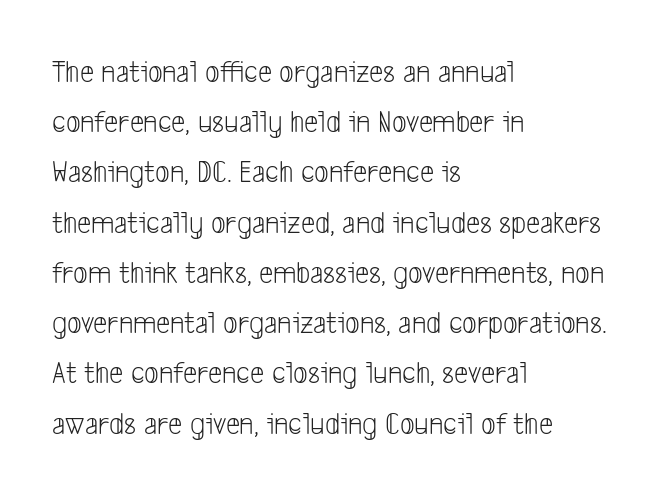
Q: Is the text bold? A: No.
Q: Is the typeface a serif or a sans-serif typeface? A: Sans-serif.
Q: Is the text underlined? A: No.
Q: How is the paragraph aligned? A: Left-aligned.
Q: Is the spacing between letters normal or unusually wide? A: Normal.
Q: Is the spacing between lines tight, normal or loose? A: Normal.
Q: Width (condensed, normal, or wide)? A: Condensed.
Q: Stroke contrast? A: Low.
Q: x-height? A: Medium.
Q: Monospaced? A: No.
